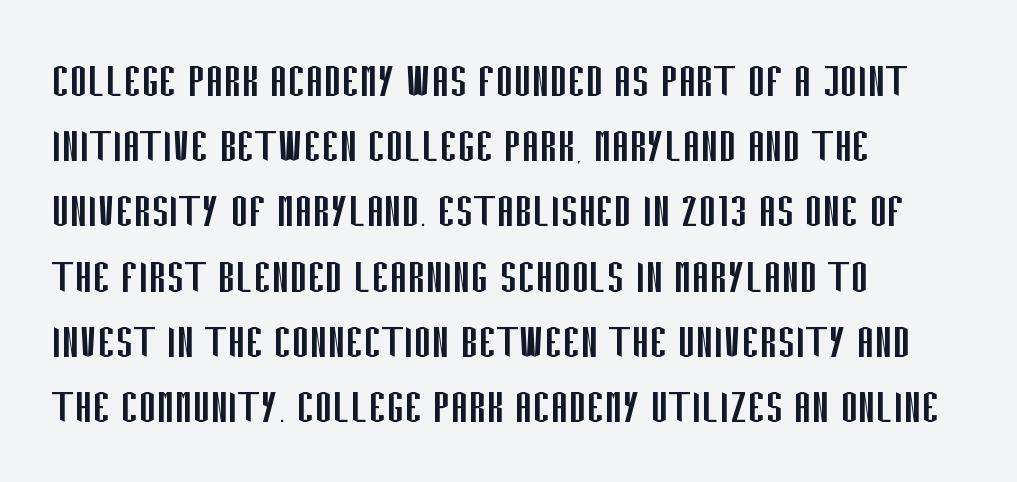
The image shows 53 px regular-weight, condensed sans-serif type, upright; set left-aligned, line spacing 1.23x, normal letter spacing, not underlined; low stroke contrast and a large x-height.
